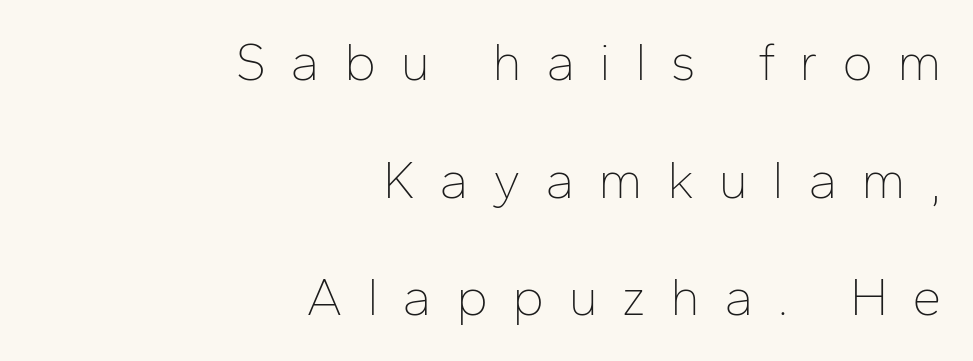
Q: Is the text bold? A: No.
Q: Is the text italic (slanted)? A: No, it is upright.
Q: Is the typeface a serif or a sans-serif typeface? A: Sans-serif.
Q: Is the text underlined? A: No.
Q: How is the paragraph aligned? A: Right-aligned.
Q: Is the spacing between letters normal or unusually wide? A: Unusually wide.
Q: Is the spacing between lines tight, normal or loose? A: Loose.
Q: Width (condensed, normal, or wide)? A: Normal.
Q: Stroke contrast? A: Low.
Q: x-height? A: Medium.
Q: Monospaced? A: No.
